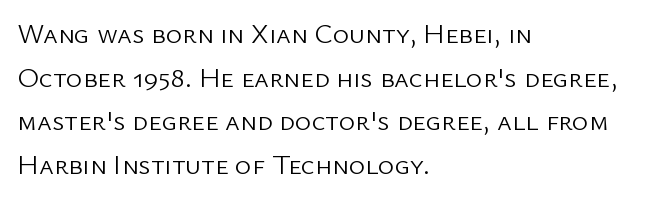
Q: Is the text bold? A: No.
Q: Is the text italic (slanted)? A: No, it is upright.
Q: Is the typeface a serif or a sans-serif typeface? A: Sans-serif.
Q: Is the text underlined? A: No.
Q: How is the paragraph aligned? A: Left-aligned.
Q: Is the spacing between letters normal or unusually wide? A: Normal.
Q: Is the spacing between lines tight, normal or loose? A: Normal.
Q: Width (condensed, normal, or wide)? A: Normal.
Q: Stroke contrast? A: Low.
Q: x-height? A: Medium.
Q: Monospaced? A: No.
